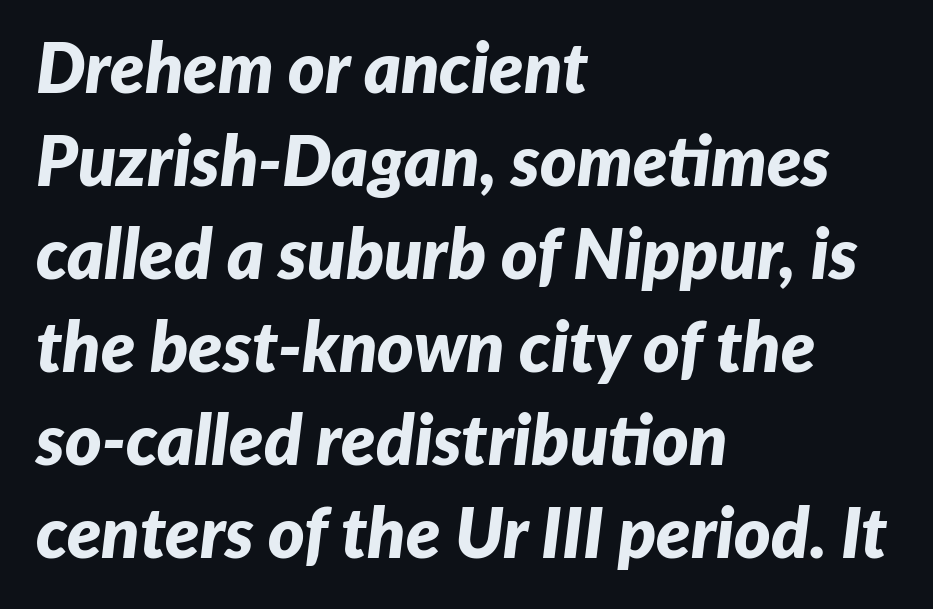
Q: Is the text bold? A: Yes.
Q: Is the text italic (slanted)? A: Yes, it leans right by about 7 degrees.
Q: Is the text underlined? A: No.
Q: How is the paragraph aligned? A: Left-aligned.
Q: Is the spacing between letters normal or unusually wide? A: Normal.
Q: Is the spacing between lines tight, normal or loose? A: Normal.
Q: Width (condensed, normal, or wide)? A: Normal.
Q: Stroke contrast? A: Low.
Q: x-height? A: Medium.
Q: Monospaced? A: No.
